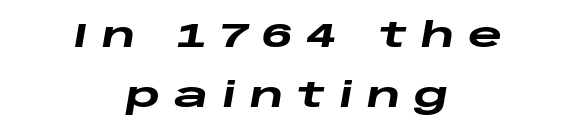
The face used here is proportionally spaced, like ordinary book or web type. The text carries the slant typical of an italic or oblique font. Every row of glyphs is offset so its center matches the block's center. Typographic density is high because the face is bold. No word sits above an underline. Inter-character spacing is expanded well beyond the font's built-in metrics.
